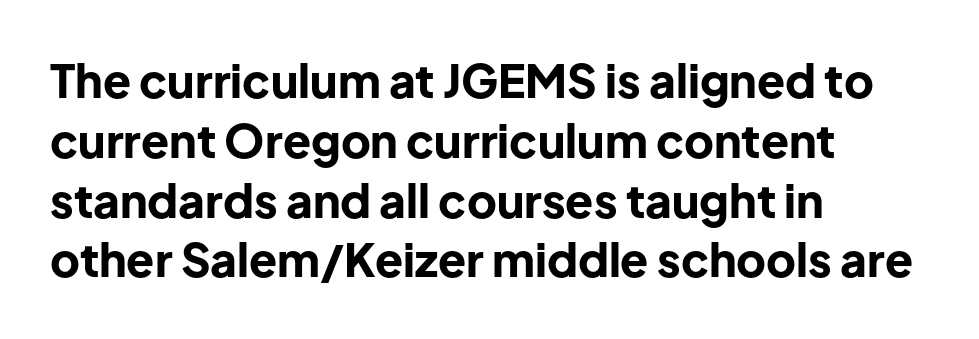
{"serif": "no", "italic": "no", "bold": "yes", "weight": "bold", "width": "normal", "stroke_contrast": "low", "x_height": "medium", "monospaced": "no", "underline": "no", "align": "left", "line_spacing": "normal", "line_spacing_ratio": 1.3, "letter_spacing": "normal", "letter_spacing_em": 0.0, "glyph_px": 46}
